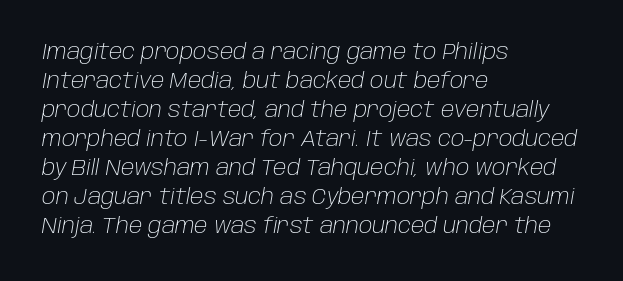
Q: Is the text bold? A: No.
Q: Is the text italic (slanted)? A: Yes, it leans right by about 10 degrees.
Q: Is the text underlined? A: No.
Q: How is the paragraph aligned? A: Left-aligned.
Q: Is the spacing between letters normal or unusually wide? A: Normal.
Q: Is the spacing between lines tight, normal or loose? A: Normal.
